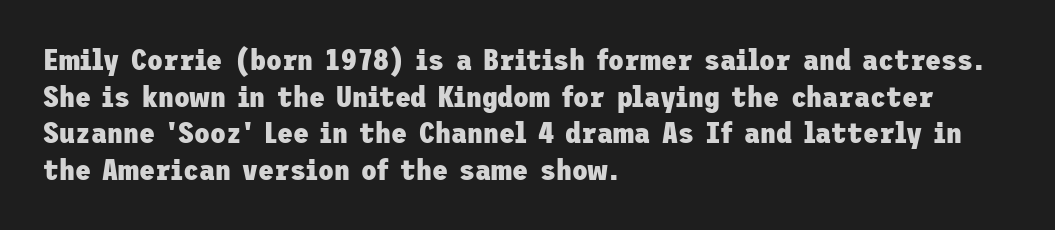
{"serif": "no", "italic": "no", "bold": "yes", "weight": "heavy", "width": "normal", "stroke_contrast": "low", "x_height": "medium", "underline": "no", "align": "left", "line_spacing": "normal", "line_spacing_ratio": 1.26, "letter_spacing": "normal", "letter_spacing_em": 0.0, "glyph_px": 29}
